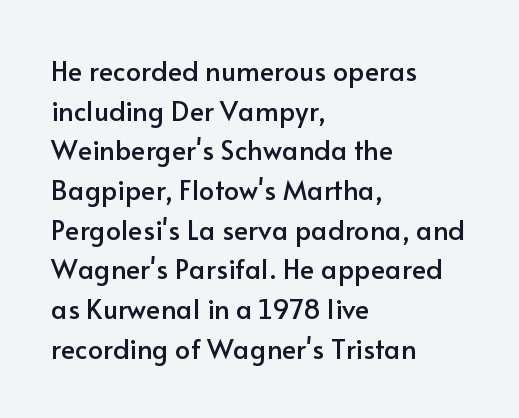
The image shows 27 px text type, upright; set left-aligned, normal line spacing (1.47x), normal letter spacing, not underlined.
